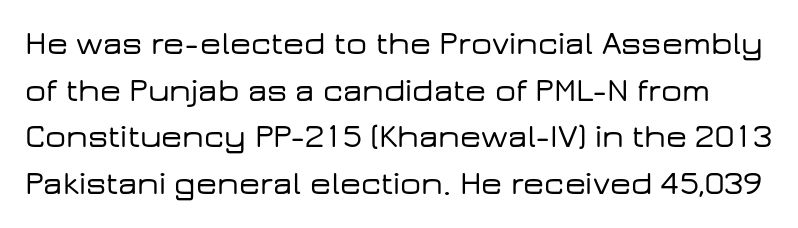
Only glyphs here, with clear space below each row. Here the glyphs are tracked normally, forming tight word shapes. The lettering stays uniformly vertical, giving the passage a roman look. You can tell from the bare stems that sans-serif type was used.
